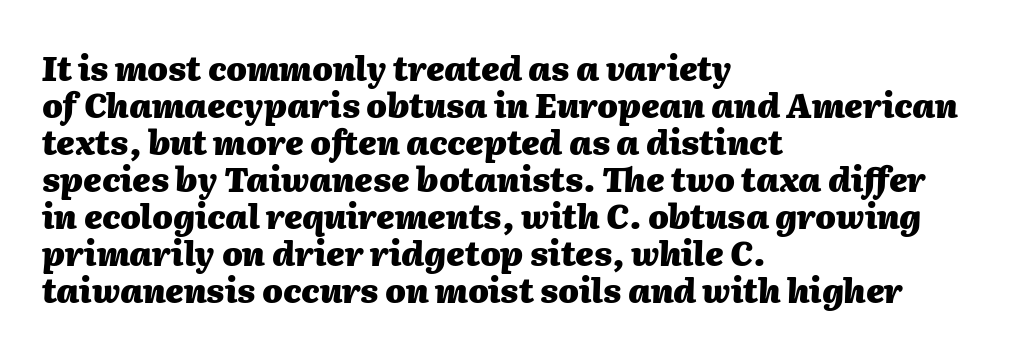
The image shows 33 px heavy type, italic (leaning right); set left-aligned, tight line spacing (1.12x), normal letter spacing, not underlined; medium stroke contrast and a medium x-height.
